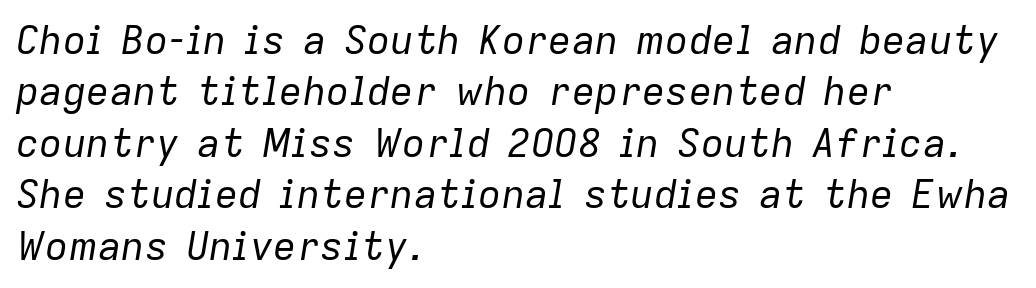
A student would call this left alignment; a typographer would say flush left, rag right. How would I describe the line gaps? Plain and ordinary. Here the designer chose a conventional face with non-uniform glyph widths. These lines keep a tight, regular rhythm from letter to letter.
